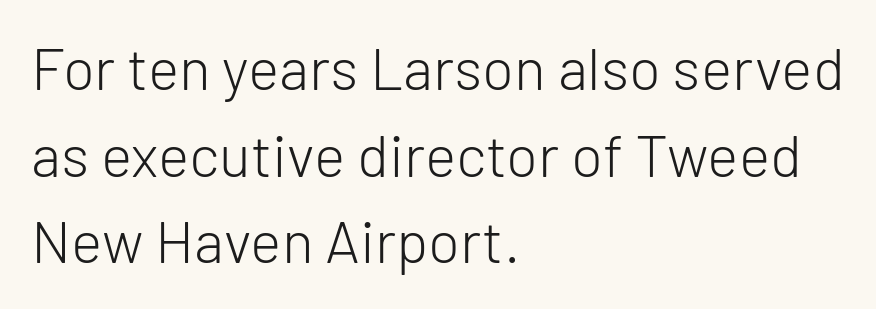
Short and long lines alike share a common starting point at left. Letterform terminals end flat and unadorned throughout the passage. Varying glyph widths throughout — classic text-font behaviour. This sample uses plain, unmodified letter spacing. Posture: straight, roman, zero tilt. Whoever set this chose a conventional vertical rhythm.
